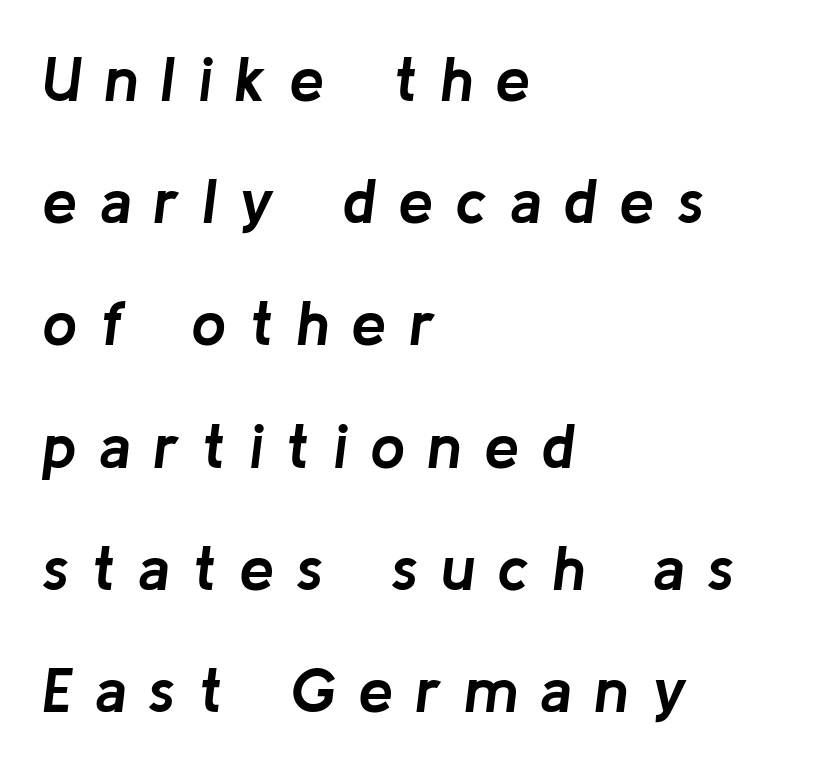
These lines are rendered in a variable-pitch font. The specimen reads as italic at a glance. Casual observation: everything's shoved over to the left. Students, note that the glyphs here are deliberately spaced far apart. Successive baselines arrive slowly, with a big drop between each.
